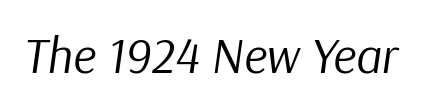
Q: Is the text bold? A: No.
Q: Is the text italic (slanted)? A: Yes, it leans right by about 9 degrees.
Q: Is the text underlined? A: No.
Q: Is the spacing between letters normal or unusually wide? A: Normal.
Q: Width (condensed, normal, or wide)? A: Normal.
Q: Stroke contrast? A: Low.
Q: x-height? A: Medium.
Q: Monospaced? A: No.
